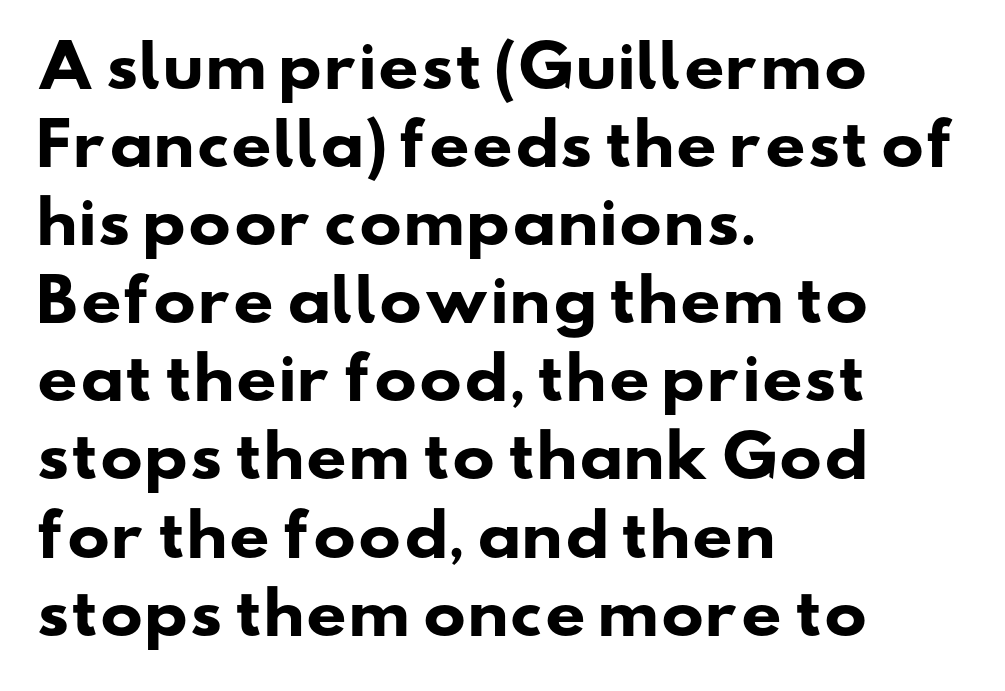
The image shows 57 px heavy, wide sans-serif type; set left-aligned, normal line spacing (1.37x), normal letter spacing, not underlined; low stroke contrast and a small x-height.
